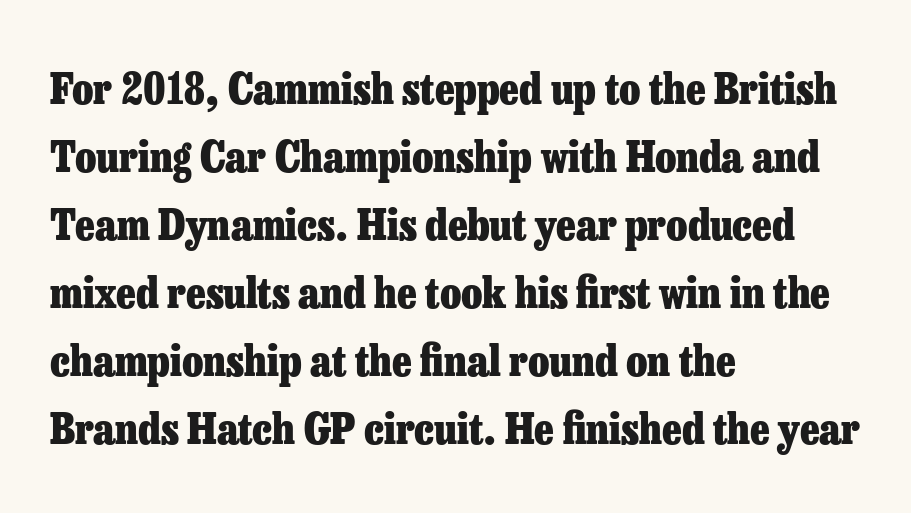
Q: Is the text bold? A: Yes.
Q: Is the text italic (slanted)? A: No, it is upright.
Q: Is the typeface a serif or a sans-serif typeface? A: Serif.
Q: Is the text underlined? A: No.
Q: How is the paragraph aligned? A: Left-aligned.
Q: Is the spacing between letters normal or unusually wide? A: Normal.
Q: Is the spacing between lines tight, normal or loose? A: Normal.
Q: Width (condensed, normal, or wide)? A: Normal.
Q: Stroke contrast? A: Low.
Q: x-height? A: Medium.
Q: Monospaced? A: No.
